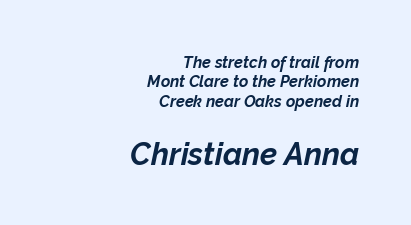
The image shows 31 px bold type, italic (leaning right); set right-aligned, line spacing 1.21x, normal letter spacing, not underlined; the second (bottom) block is 1.94x larger; low stroke contrast and a medium x-height.
